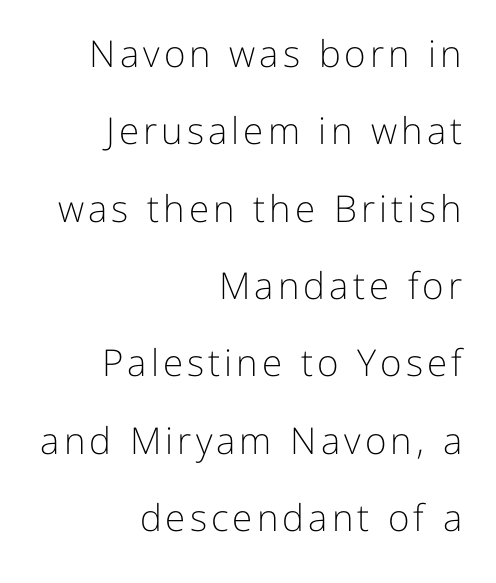
{"serif": "no", "italic": "no", "bold": "no", "weight": "light", "width": "normal", "stroke_contrast": "low", "x_height": "medium", "monospaced": "no", "underline": "no", "align": "right", "line_spacing": "loose", "line_spacing_ratio": 2.09, "glyph_px": 37}
